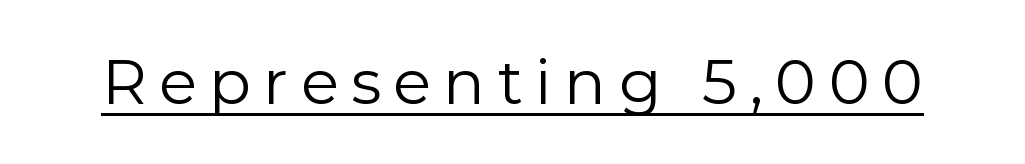
Weight: in the light-to-regular range. Underlining? Definitely there. The rendering inserts visible extra space after every character. Unlike a traditional serif, this face leaves its strokes unadorned. Do the characters align in a grid? No, the font is proportional.
